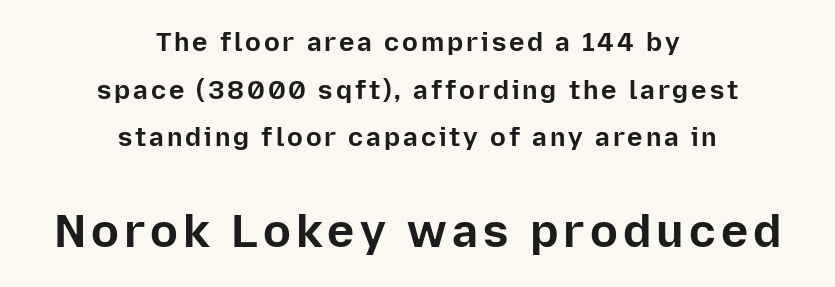
Q: Is the text bold? A: Yes.
Q: Is the text italic (slanted)? A: No, it is upright.
Q: Is the typeface a serif or a sans-serif typeface? A: Sans-serif.
Q: Is the text underlined? A: No.
Q: How is the paragraph aligned? A: Centered.
Q: Which block of text is set in a larger size, the first (top) or the second (bottom)? A: The second (bottom) one.
Q: Width (condensed, normal, or wide)? A: Normal.
Q: Stroke contrast? A: Low.
Q: x-height? A: Medium.
Q: Monospaced? A: No.
